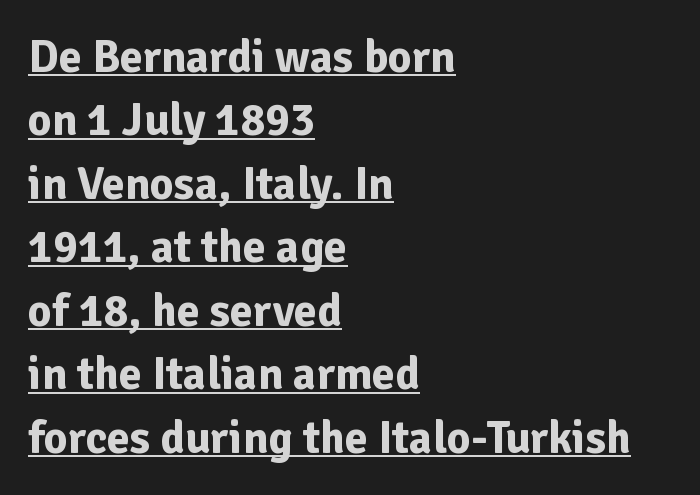
{"serif": "no", "italic": "no", "bold": "yes", "weight": "bold", "width": "normal", "stroke_contrast": "low", "x_height": "medium", "monospaced": "no", "underline": "yes", "align": "left", "line_spacing": "normal", "line_spacing_ratio": 1.38, "letter_spacing": "normal", "letter_spacing_em": 0.0, "glyph_px": 46}
